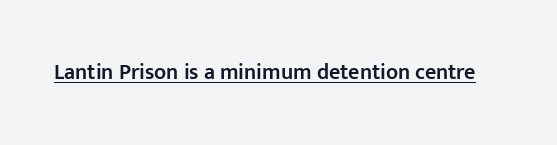
{"italic": "no", "bold": "semi", "underline": "yes", "letter_spacing": "normal", "letter_spacing_em": 0.0, "glyph_px": 22}
